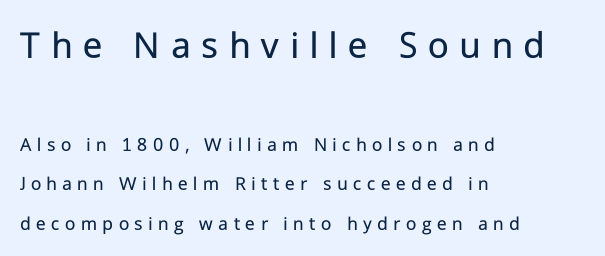
{"serif": "no", "italic": "no", "bold": "no", "weight": "regular", "width": "normal", "stroke_contrast": "low", "x_height": "medium", "monospaced": "no", "underline": "no", "align": "left", "line_spacing": "loose", "line_spacing_ratio": 1.99, "letter_spacing": "wide", "letter_spacing_em": 0.27, "larger_block": "first", "size_ratio": 2.0, "glyph_px": 40}
